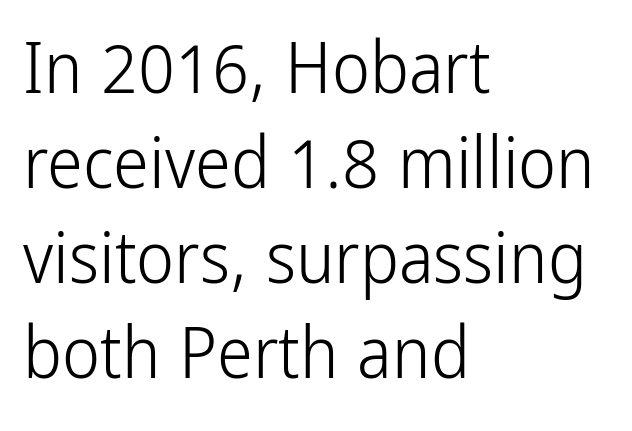
The image shows 72 px light, condensed sans-serif type, upright; set left-aligned, normal line spacing (1.32x), normal letter spacing, not underlined; low stroke contrast and a medium x-height.
